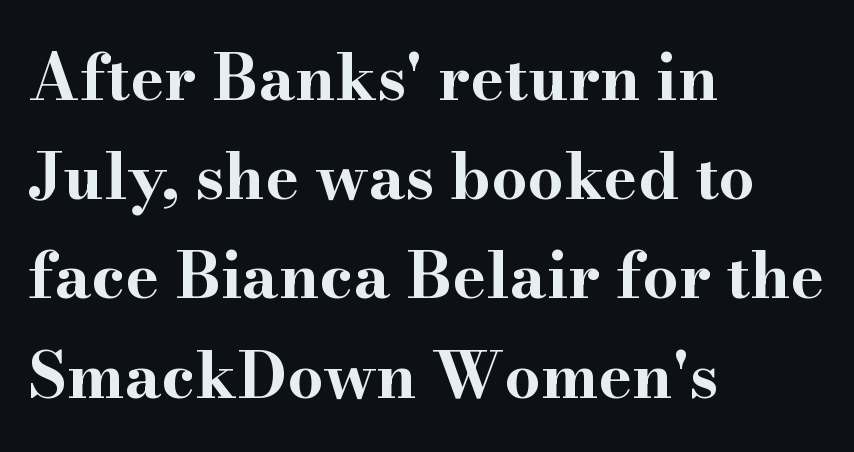
{"serif": "yes", "italic": "no", "bold": "yes", "weight": "bold", "width": "wide", "stroke_contrast": "high", "x_height": "small", "monospaced": "no", "underline": "no", "align": "left", "line_spacing": "normal", "line_spacing_ratio": 1.55, "letter_spacing": "normal", "letter_spacing_em": 0.0, "glyph_px": 64}
